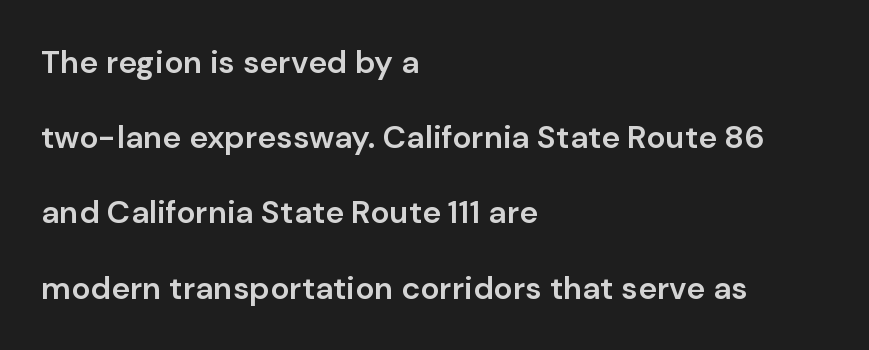
Quick note: interline space is abundant. Emphasis by weight is partial: semibold. Does the type have serifs? No, each stem ends abruptly. A typesetter would mark this as roman, not italic.
